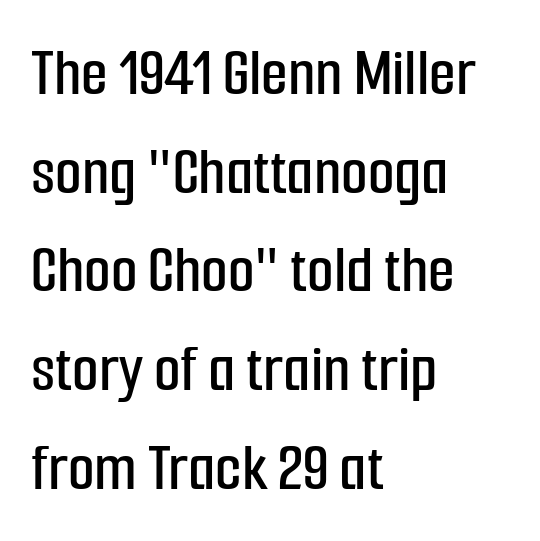
Tracking value appears to be zero — textbook default spacing. Serifs: no, the terminals of the letterforms are clean. Caption: multi-line text, flush left, ragged right. Ascenders rise straight up at ninety degrees.
